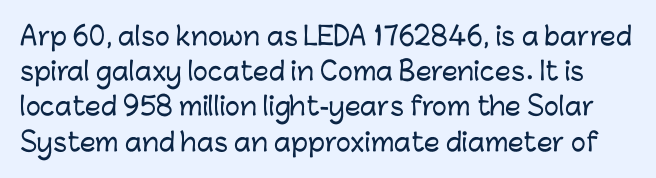
This sample keeps an unexceptional amount of space between lines. Each word holds together tightly as a unit, with standard inter-letter gaps. The words here are not underlined. Ascenders rise straight up at ninety degrees.
